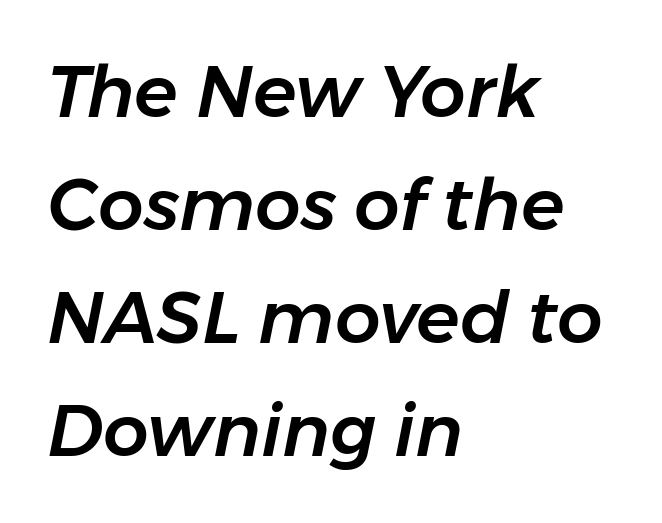
Q: Is the text italic (slanted)? A: Yes, it leans right by about 11 degrees.
Q: Is the text underlined? A: No.
Q: How is the paragraph aligned? A: Left-aligned.
Q: Is the spacing between letters normal or unusually wide? A: Normal.
Q: Is the spacing between lines tight, normal or loose? A: Normal.
Q: Width (condensed, normal, or wide)? A: Normal.
Q: Stroke contrast? A: Low.
Q: x-height? A: Medium.
Q: Monospaced? A: No.
